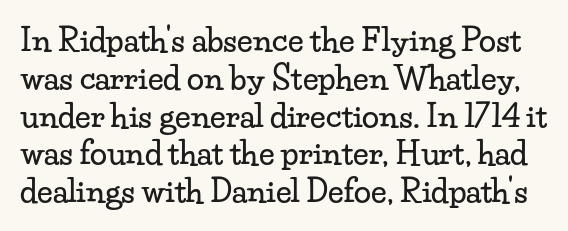
{"serif": "yes", "italic": "no", "width": "wide", "stroke_contrast": "low", "x_height": "small", "monospaced": "no", "underline": "no", "line_spacing_ratio": 1.22, "letter_spacing": "normal", "letter_spacing_em": 0.0, "glyph_px": 31}
